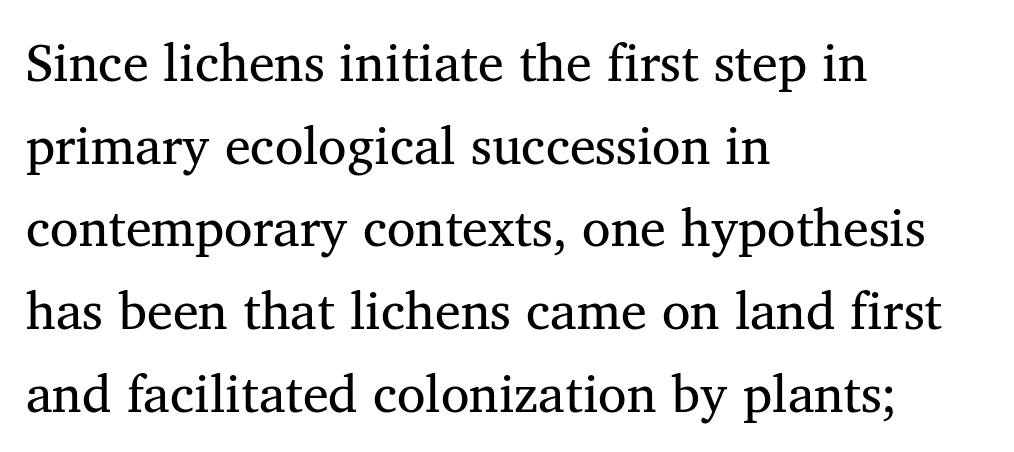
{"serif": "yes", "italic": "no", "bold": "no", "weight": "regular", "width": "normal", "stroke_contrast": "medium", "x_height": "medium", "monospaced": "no", "underline": "no", "align": "left", "line_spacing": "normal", "line_spacing_ratio": 1.59, "letter_spacing": "normal", "letter_spacing_em": 0.0, "glyph_px": 52}
